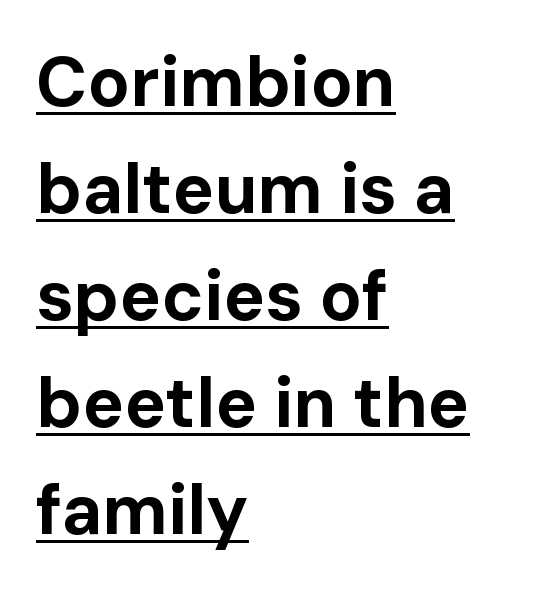
The image shows 70 px bold sans-serif type, upright; set left-aligned, normal line spacing (1.53x), normal letter spacing, underlined; low stroke contrast and a medium x-height.
